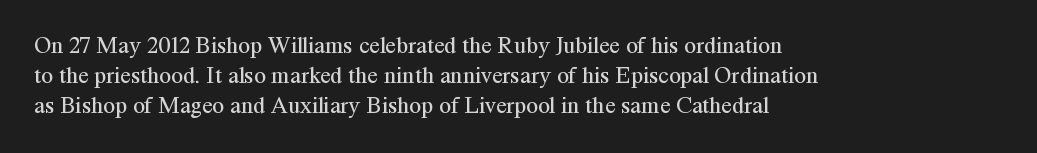
{"italic": "no", "bold": "no", "underline": "no", "align": "left", "line_spacing": "normal", "line_spacing_ratio": 1.25, "letter_spacing": "normal", "letter_spacing_em": 0.0, "glyph_px": 24}
